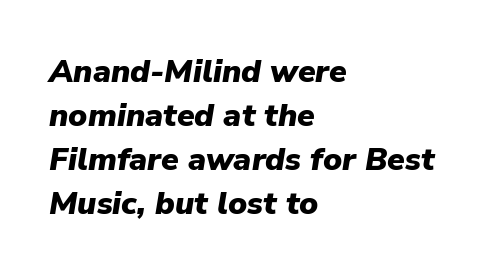
{"italic": "yes", "lean": "right", "slant_degrees": 9, "bold": "yes", "weight": "heavy", "width": "normal", "stroke_contrast": "low", "x_height": "medium", "monospaced": "no", "underline": "no", "align": "left", "line_spacing": "normal", "line_spacing_ratio": 1.37, "letter_spacing": "normal", "letter_spacing_em": 0.0, "glyph_px": 32}
